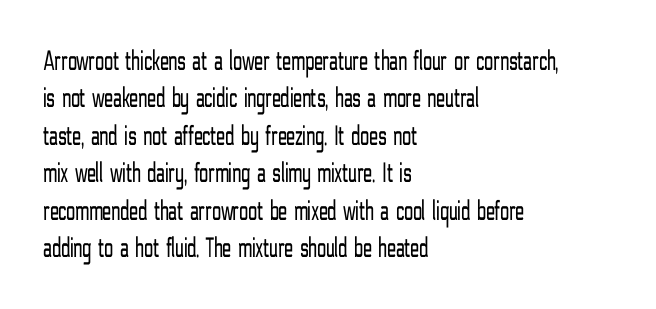
Rule under the text: the space is simply empty. Weight class: somewhere from thin through regular. Each line starts at the same left margin while the right side varies. Observe the absence of serifs on each vertical stroke in this sample. Is there much room between lines? A standard amount, neither cramped nor airy. Note the varied advance widths — an 'i' is clearly narrower than an 'm'.
